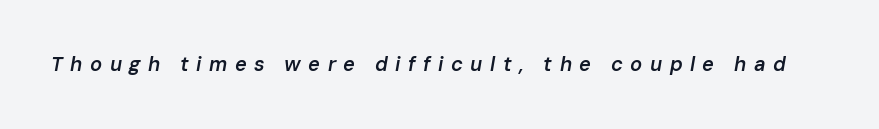
The image shows 20 px text type, italic (leaning right); set unusually wide letter spacing (+0.37 em), not underlined.
